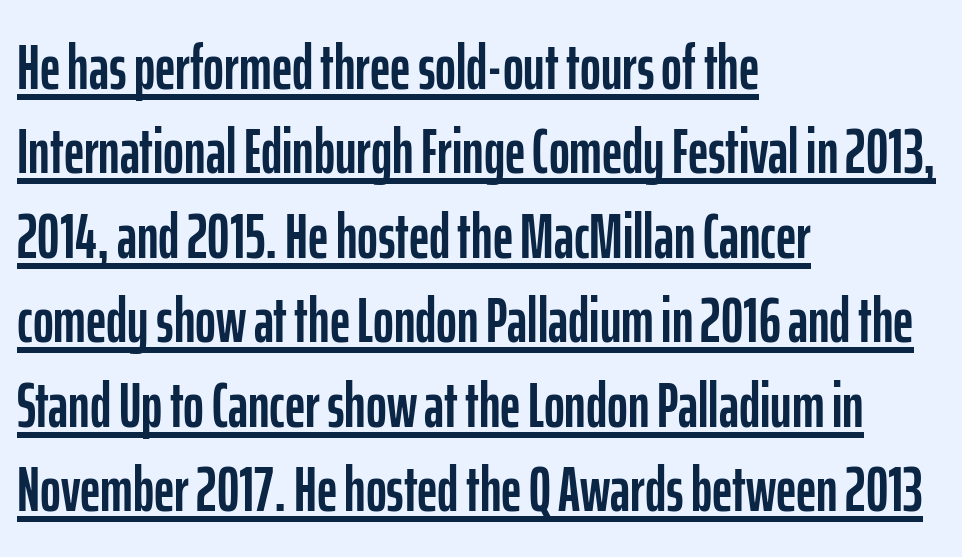
The image shows 63 px condensed sans-serif type, upright; set left-aligned, normal line spacing (1.34x), normal letter spacing, underlined; low stroke contrast and a medium x-height.
